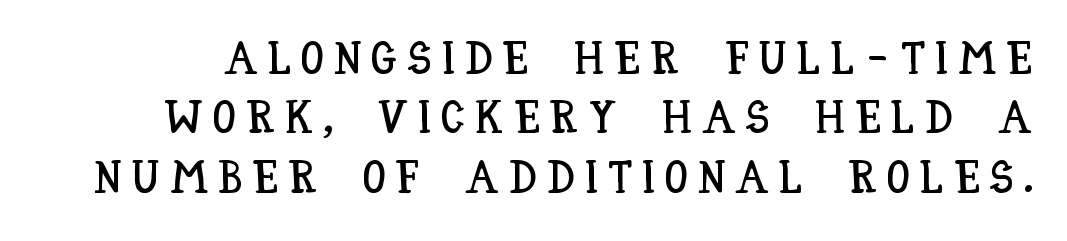
Q: Is the text italic (slanted)? A: No, it is upright.
Q: Is the text underlined? A: No.
Q: Is the spacing between letters normal or unusually wide? A: Unusually wide.
Q: Is the spacing between lines tight, normal or loose? A: Normal.
Q: Width (condensed, normal, or wide)? A: Condensed.
Q: Stroke contrast? A: Low.
Q: x-height? A: Large.
Q: Monospaced? A: No.
